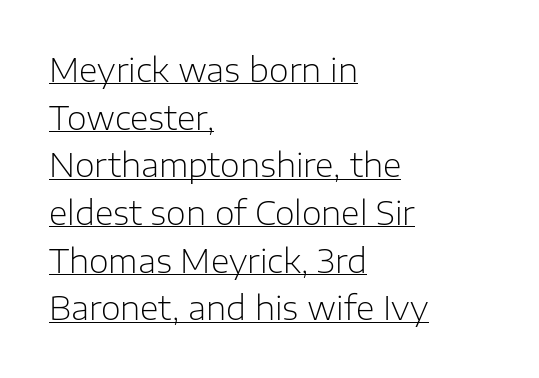
The image shows 32 px light sans-serif type, upright; set left-aligned, normal line spacing (1.49x), normal letter spacing, underlined; low stroke contrast and a medium x-height.
